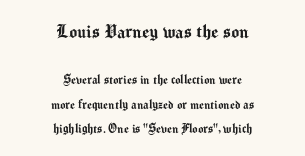
Q: Is the text italic (slanted)? A: No, it is upright.
Q: Is the text underlined? A: No.
Q: How is the paragraph aligned? A: Centered.
Q: Is the spacing between letters normal or unusually wide? A: Normal.
Q: Which block of text is set in a larger size, the first (top) or the second (bottom)? A: The first (top) one.
